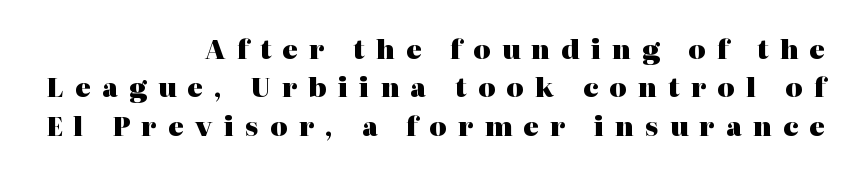
The image shows 26 px bold type, upright; set right-aligned, normal line spacing (1.48x), unusually wide letter spacing (+0.44 em), not underlined.
